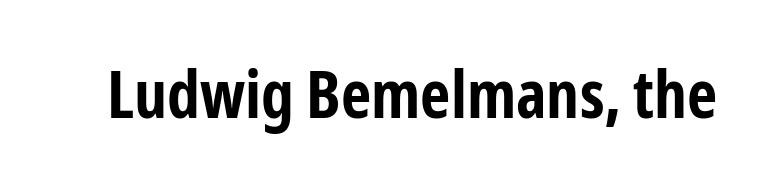
The image shows 66 px bold, condensed sans-serif type, upright; set normal letter spacing, not underlined; low stroke contrast and a medium x-height.
